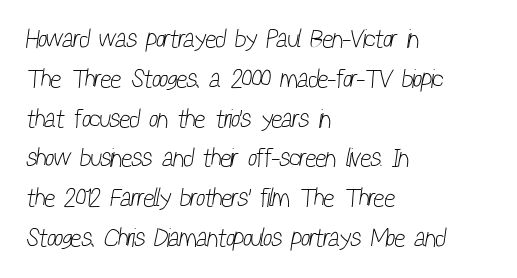
Words appear dense and cohesive because spacing is normal. One glance says typical: line gaps are just what's usual. The ragged edge is on the right, which tells us the setting is flush left. The area under the type is left untouched. Stem width sits at or under what a default text font uses.
